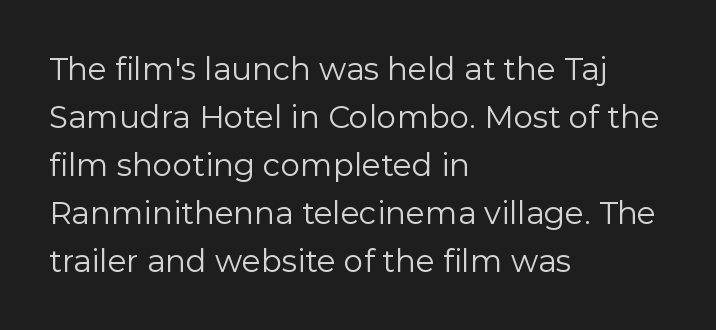
The foot of each line stays bare and open. Heft: none added — not bold. The passage shown is typed in a proportional face where columns would drift. The letters carry no serifs — their stems end cleanly without finishing strokes.
